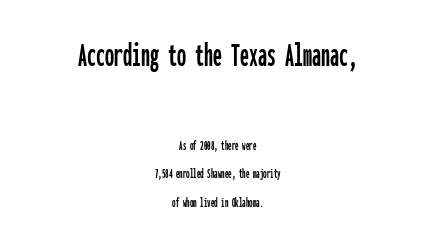
The image shows 36 px condensed sans-serif type, upright, monospaced; set centered, loose line spacing (2.03x), normal letter spacing, not underlined; the first (top) block is 2.57x larger; low stroke contrast and a medium x-height.
